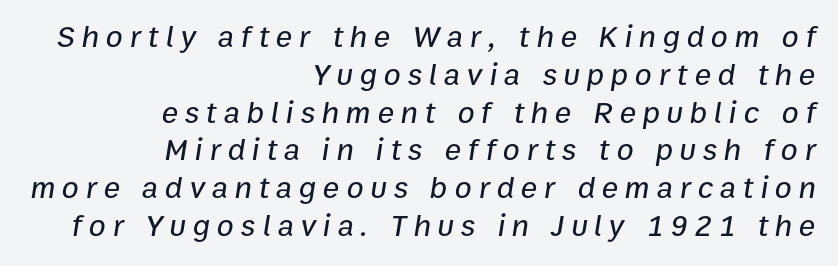
The image shows 31 px text type, italic (leaning right); set right-aligned, line spacing 1.22x, unusually wide letter spacing (+0.22 em), not underlined; low stroke contrast and a medium x-height.
